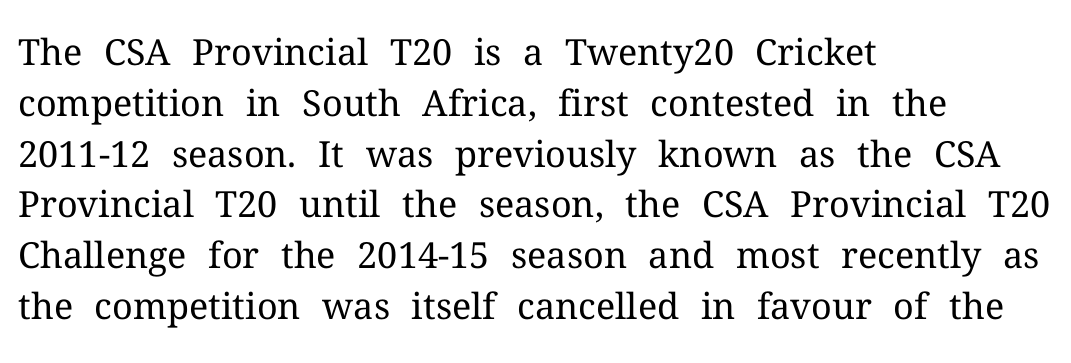
Q: Is the text bold? A: No.
Q: Is the text italic (slanted)? A: No, it is upright.
Q: Is the typeface a serif or a sans-serif typeface? A: Serif.
Q: Is the text underlined? A: No.
Q: How is the paragraph aligned? A: Left-aligned.
Q: Is the spacing between letters normal or unusually wide? A: Normal.
Q: Is the spacing between lines tight, normal or loose? A: Normal.
Q: Width (condensed, normal, or wide)? A: Normal.
Q: Stroke contrast? A: Medium.
Q: x-height? A: Medium.
Q: Monospaced? A: No.
